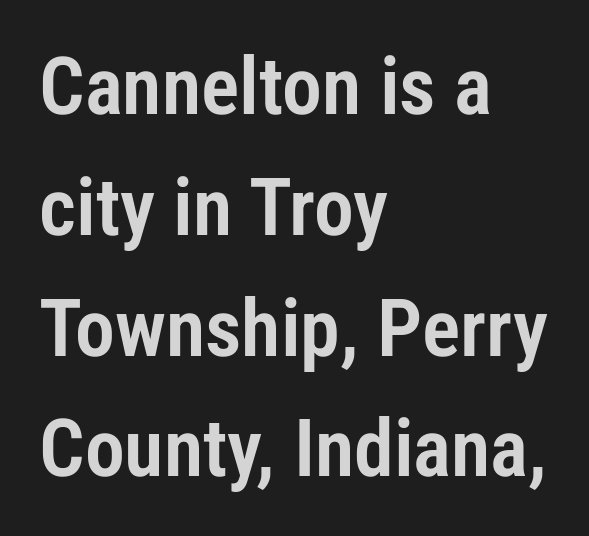
Alignment: flush left. The lettering holds an erect, upright posture throughout. These lines are rendered in a variable-pitch font. Nothing sits at the stroke ends, so this counts as sans-serif. Underline: absent.
